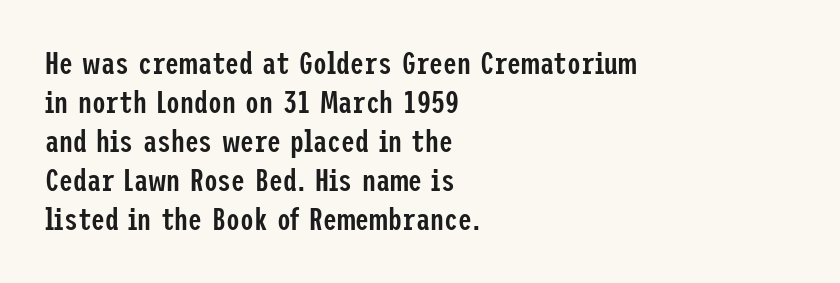
{"serif": "no", "italic": "no", "bold": "semi", "weight": "semibold", "width": "condensed", "stroke_contrast": "low", "x_height": "medium", "underline": "no", "align": "left", "line_spacing": "normal", "line_spacing_ratio": 1.26, "letter_spacing": "normal", "letter_spacing_em": 0.0, "glyph_px": 31}
